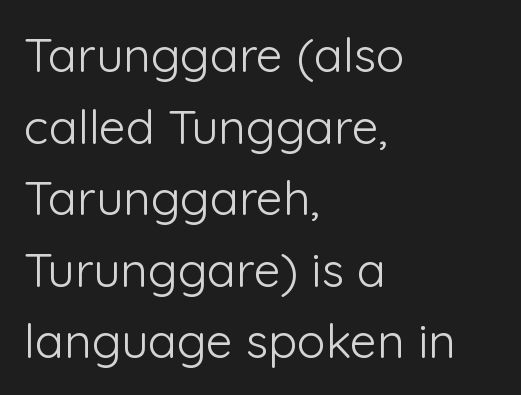
The image shows 48 px light sans-serif type, upright; set left-aligned, normal line spacing (1.49x), normal letter spacing, not underlined; low stroke contrast and a medium x-height.
